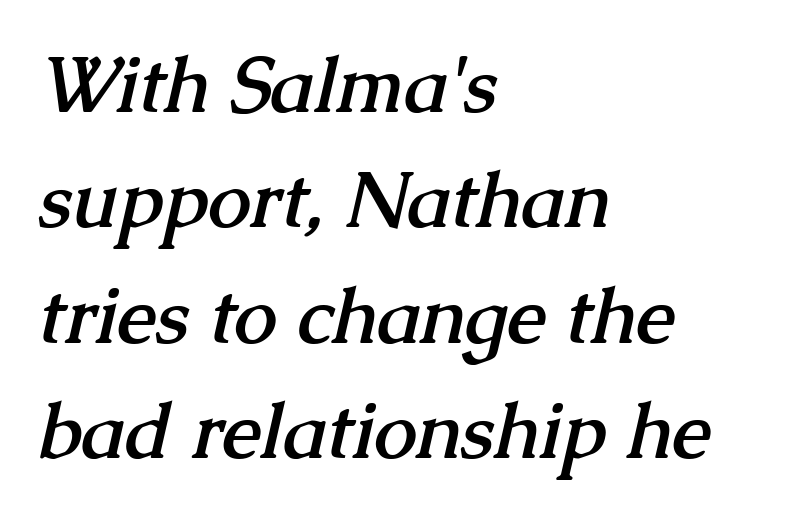
The image shows 77 px semibold serif type; set left-aligned, normal line spacing (1.5x), normal letter spacing, not underlined; medium stroke contrast and a medium x-height.
